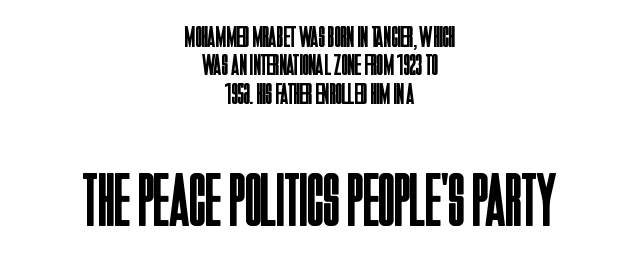
Q: Is the text bold? A: No.
Q: Is the text italic (slanted)? A: No, it is upright.
Q: Is the typeface a serif or a sans-serif typeface? A: Sans-serif.
Q: Is the text underlined? A: No.
Q: How is the paragraph aligned? A: Centered.
Q: Is the spacing between letters normal or unusually wide? A: Normal.
Q: Is the spacing between lines tight, normal or loose? A: Tight.
Q: Which block of text is set in a larger size, the first (top) or the second (bottom)? A: The second (bottom) one.
Q: Width (condensed, normal, or wide)? A: Condensed.
Q: Stroke contrast? A: Low.
Q: x-height? A: Large.
Q: Monospaced? A: No.
